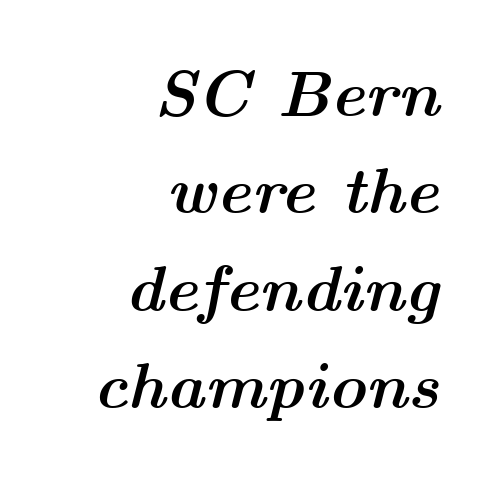
Q: Is the text bold? A: Yes.
Q: Is the text italic (slanted)? A: Yes, it leans right by about 14 degrees.
Q: Is the text underlined? A: No.
Q: How is the paragraph aligned? A: Right-aligned.
Q: Is the spacing between letters normal or unusually wide? A: Normal.
Q: Is the spacing between lines tight, normal or loose? A: Normal.
Q: Width (condensed, normal, or wide)? A: Wide.
Q: Stroke contrast? A: Medium.
Q: x-height? A: Medium.
Q: Monospaced? A: No.
